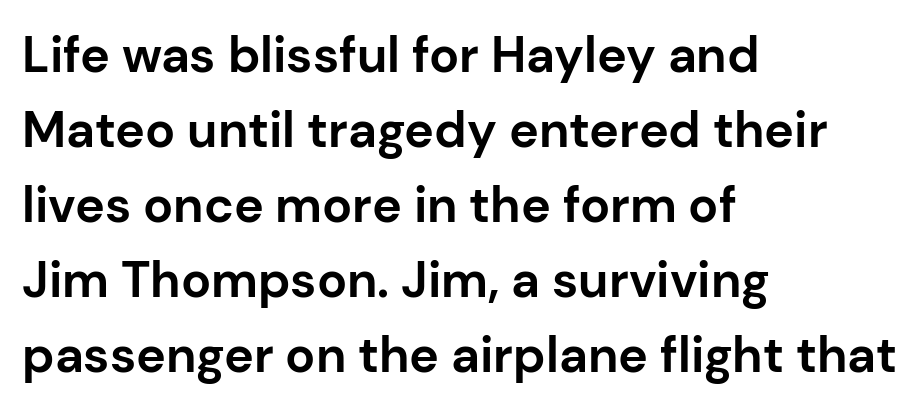
Q: Is the text bold? A: Yes.
Q: Is the text italic (slanted)? A: No, it is upright.
Q: Is the typeface a serif or a sans-serif typeface? A: Sans-serif.
Q: Is the text underlined? A: No.
Q: How is the paragraph aligned? A: Left-aligned.
Q: Is the spacing between letters normal or unusually wide? A: Normal.
Q: Is the spacing between lines tight, normal or loose? A: Normal.
Q: Width (condensed, normal, or wide)? A: Normal.
Q: Stroke contrast? A: Low.
Q: x-height? A: Medium.
Q: Monospaced? A: No.
